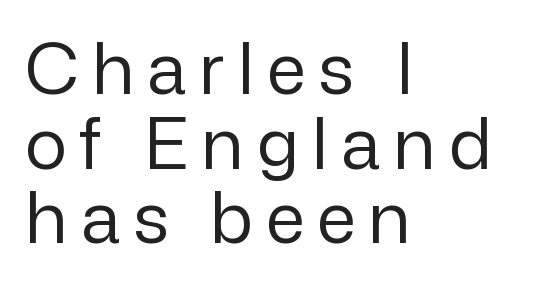
Note: no serifs on the glyphs. Rule under the text: the space is simply empty. The strokes are not fattened; the text isn't bold. The paragraph has a hard left edge and a soft right edge. Notice how the stems are strictly vertical — no italics here.
